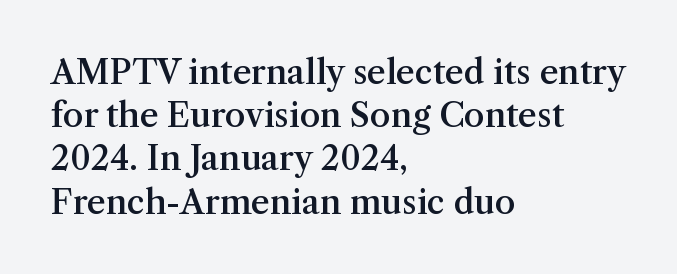
Q: Is the text bold? A: Semi-bold.
Q: Is the text italic (slanted)? A: No, it is upright.
Q: Is the typeface a serif or a sans-serif typeface? A: Serif.
Q: Is the text underlined? A: No.
Q: How is the paragraph aligned? A: Left-aligned.
Q: Is the spacing between letters normal or unusually wide? A: Normal.
Q: Is the spacing between lines tight, normal or loose? A: Normal.
Q: Width (condensed, normal, or wide)? A: Normal.
Q: Stroke contrast? A: Medium.
Q: x-height? A: Medium.
Q: Monospaced? A: No.
